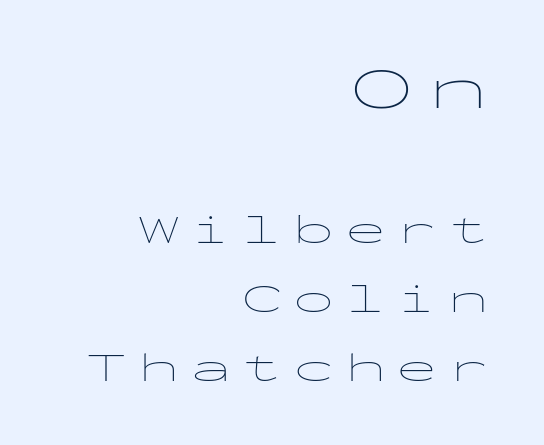
Q: Is the text bold? A: No.
Q: Is the text italic (slanted)? A: No, it is upright.
Q: Is the typeface a serif or a sans-serif typeface? A: Sans-serif.
Q: Is the text underlined? A: No.
Q: How is the paragraph aligned? A: Right-aligned.
Q: Is the spacing between letters normal or unusually wide? A: Unusually wide.
Q: Is the spacing between lines tight, normal or loose? A: Normal.
Q: Which block of text is set in a larger size, the first (top) or the second (bottom)? A: The first (top) one.
Q: Width (condensed, normal, or wide)? A: Wide.
Q: Stroke contrast? A: Low.
Q: x-height? A: Medium.
Q: Monospaced? A: Yes.
